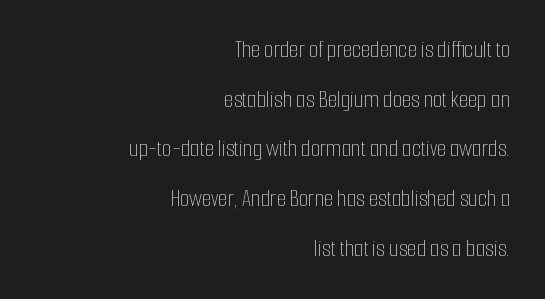
{"italic": "no", "bold": "no", "underline": "no", "align": "right", "line_spacing": "loose", "line_spacing_ratio": 2.07, "letter_spacing": "normal", "letter_spacing_em": 0.0, "glyph_px": 24}
